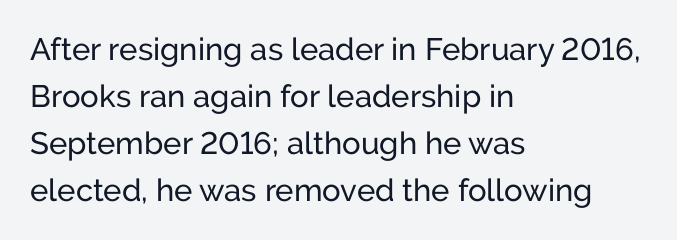
Notice how the stems are strictly vertical — no italics here. Nope, no serifs anywhere on these letters. The rows are spaced the way most documents space them. Glyph-to-glyph distance matches everyday printed text. The face used here is proportionally spaced, like ordinary book or web type.
